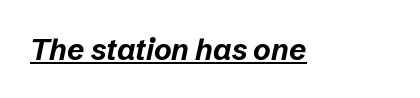
Every character sits at an angle, as italics do. What stands out about the letter spacing? Nothing — it is the standard amount. Thick stems and heavy bowls — unmistakably bold. Decoration check: the copy is underlined. The rendering uses natural spacing where letterforms have individual widths.
